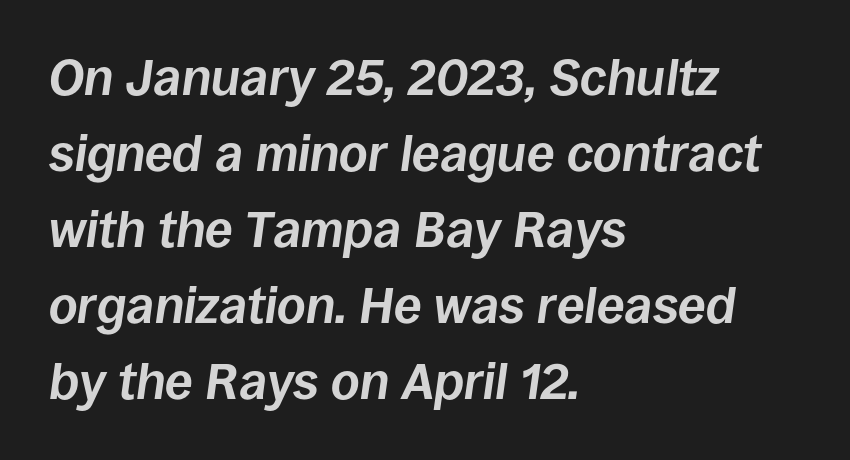
There's an unmistakable incline to the writing here. Proportional: the letters do not fall into vertical columns. In terms of leading, this rendering sits right in the middle. Has an underline been added? It has not. The passage shown is emphatically bold.
